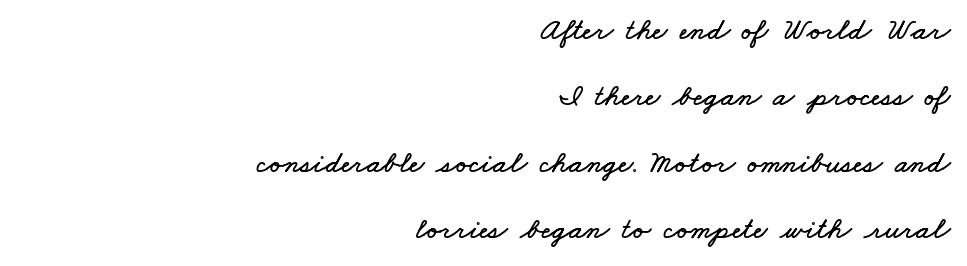
The image shows 31 px wide type; set right-aligned, loose line spacing (2.14x), normal letter spacing, not underlined; low stroke contrast and a small x-height.
